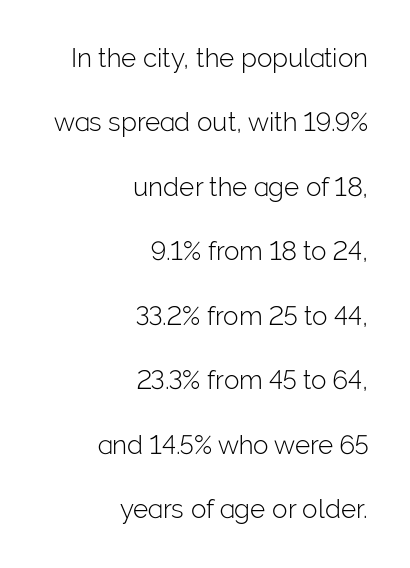
Unmarked baselines from the first word to the last. One glance says open: line gaps are wider than usual. Bold? No — there's no thickening of the strokes. This sample uses an upright cut, with every glyph sitting square on the baseline. Between one letter and the next there's only the usual sliver of space.
